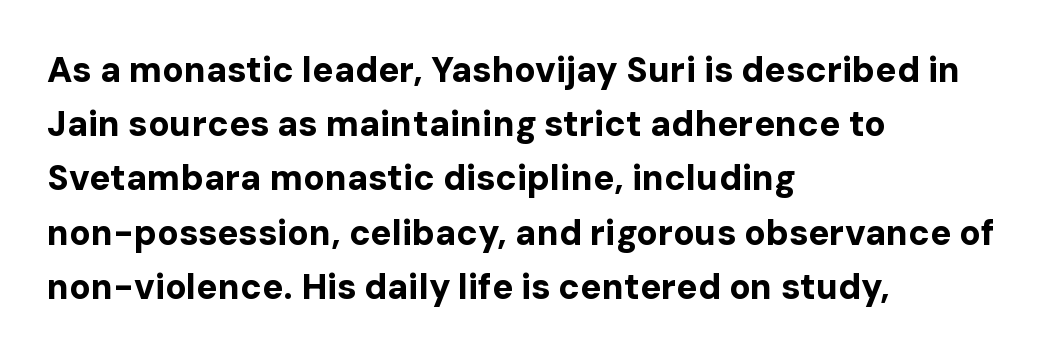
Q: Is the text bold? A: Yes.
Q: Is the text italic (slanted)? A: No, it is upright.
Q: Is the typeface a serif or a sans-serif typeface? A: Sans-serif.
Q: Is the text underlined? A: No.
Q: How is the paragraph aligned? A: Left-aligned.
Q: Is the spacing between letters normal or unusually wide? A: Normal.
Q: Is the spacing between lines tight, normal or loose? A: Normal.
Q: Width (condensed, normal, or wide)? A: Normal.
Q: Stroke contrast? A: Low.
Q: x-height? A: Medium.
Q: Monospaced? A: No.
